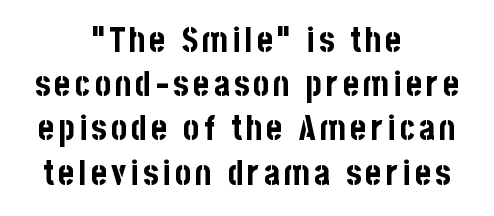
The image shows 34 px bold, condensed sans-serif type, upright; set centered, normal line spacing (1.3x), not underlined; low stroke contrast and a large x-height.
